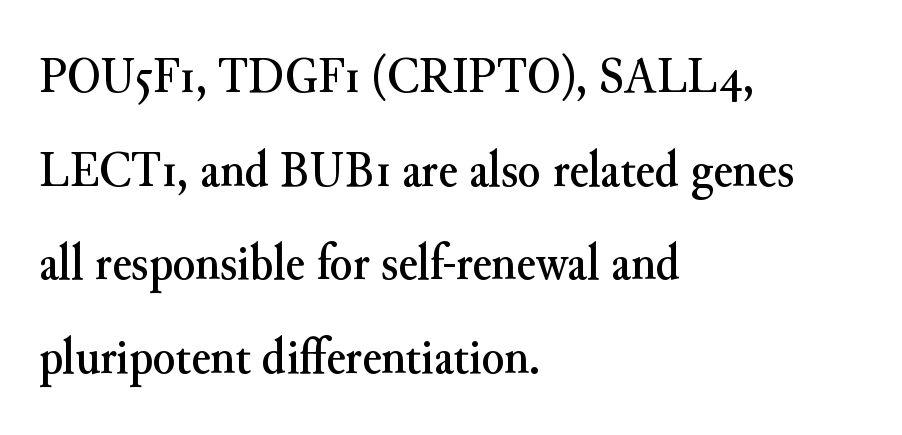
Does extra space separate the letters? No, they use regular spacing. In terms of posture, this sample is upright. Caption: multi-line text, flush left, ragged right. The glyphs are unaccompanied by any horizontal stroke below them. The letters advance in unequal steps, a hallmark of proportional type.
